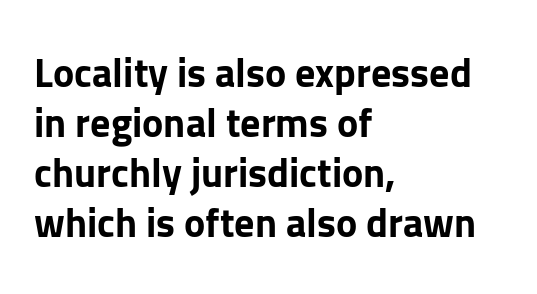
The image shows 40 px bold sans-serif type, upright; set left-aligned, normal line spacing (1.25x), normal letter spacing, not underlined; low stroke contrast and a medium x-height.
